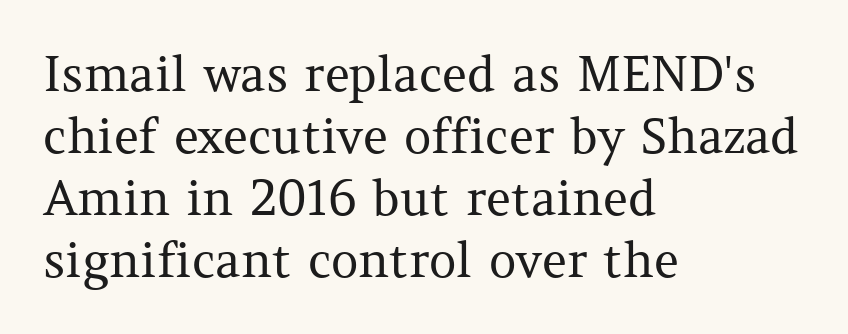
{"serif": "yes", "italic": "no", "bold": "no", "weight": "regular", "width": "normal", "stroke_contrast": "medium", "x_height": "medium", "monospaced": "no", "underline": "no", "align": "left", "line_spacing": "normal", "line_spacing_ratio": 1.29, "letter_spacing": "normal", "letter_spacing_em": 0.0, "glyph_px": 48}
